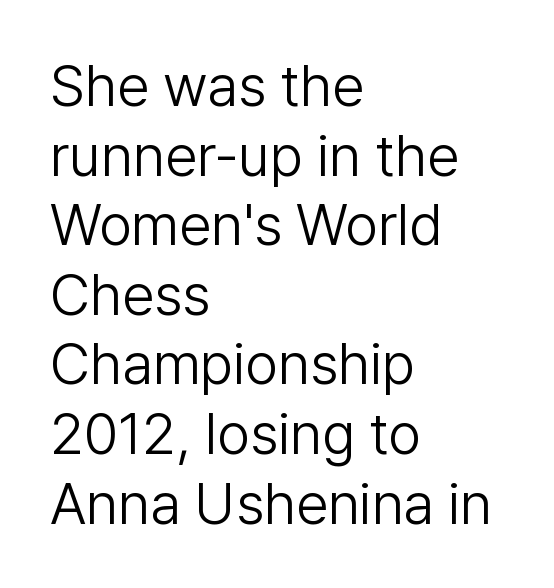
Character widths vary here, with narrow letters taking less room than wide ones. These lines keep a tight, regular rhythm from letter to letter. The letters carry no serifs — their stems end cleanly without finishing strokes. The zone under the glyphs is completely vacant. The strokes carry an ordinary text weight at most.
